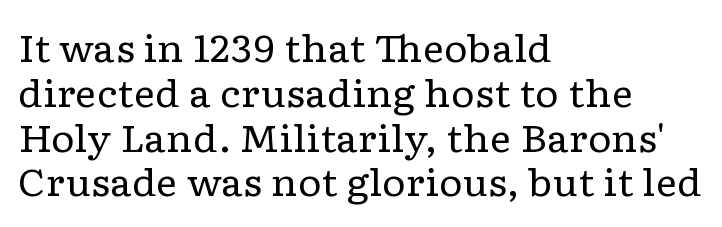
Tracking value appears to be zero — textbook default spacing. Type style note: has serifs. Nobody drew a line under any word here. A typesetter would call this proportional, since set widths differ per character. Visually the block forms a straight wall on the left and a jagged coastline on the right.
